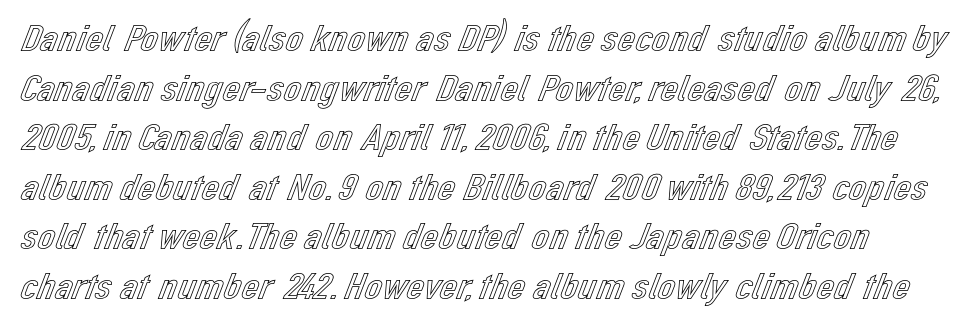
{"width": "normal", "x_height": "medium", "monospaced": "no", "underline": "no", "line_spacing": "normal", "line_spacing_ratio": 1.27, "letter_spacing": "normal", "letter_spacing_em": 0.0, "glyph_px": 39}
